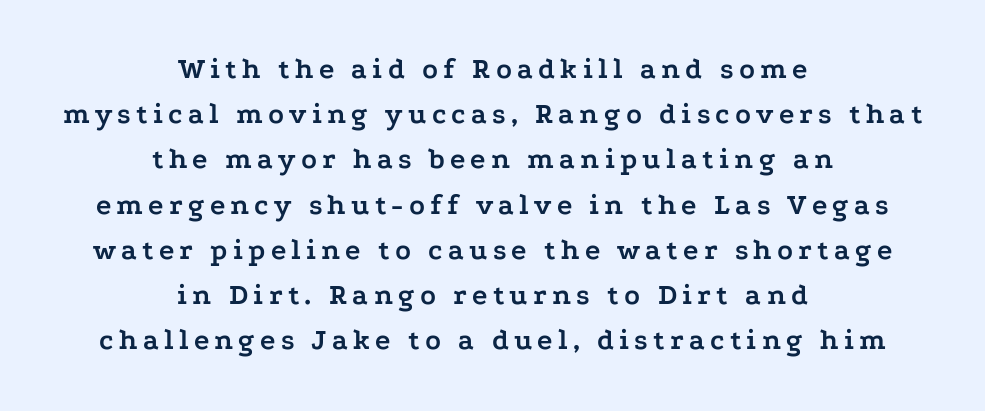
Q: Is the text bold? A: Yes.
Q: Is the text italic (slanted)? A: No, it is upright.
Q: Is the typeface a serif or a sans-serif typeface? A: Serif.
Q: Is the text underlined? A: No.
Q: How is the paragraph aligned? A: Centered.
Q: Is the spacing between lines tight, normal or loose? A: Normal.
Q: Width (condensed, normal, or wide)? A: Wide.
Q: Stroke contrast? A: Low.
Q: x-height? A: Medium.
Q: Monospaced? A: No.
